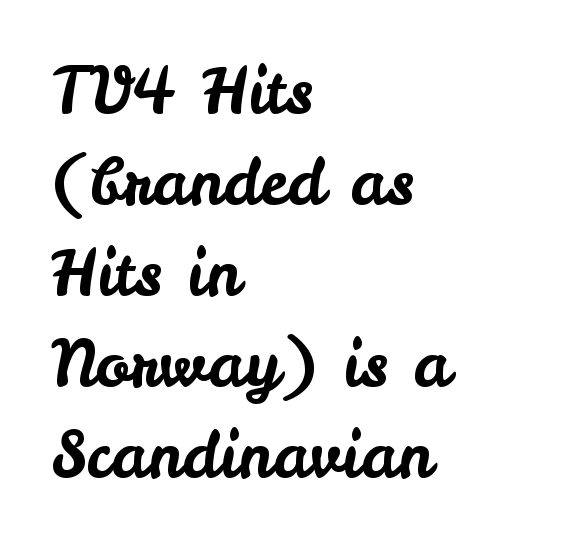
Q: Is the text italic (slanted)? A: Yes.
Q: Is the typeface a serif or a sans-serif typeface? A: Sans-serif.
Q: Is the text underlined? A: No.
Q: How is the paragraph aligned? A: Left-aligned.
Q: Is the spacing between letters normal or unusually wide? A: Normal.
Q: Is the spacing between lines tight, normal or loose? A: Normal.
Q: Width (condensed, normal, or wide)? A: Normal.
Q: Stroke contrast? A: Low.
Q: x-height? A: Small.
Q: Monospaced? A: No.
